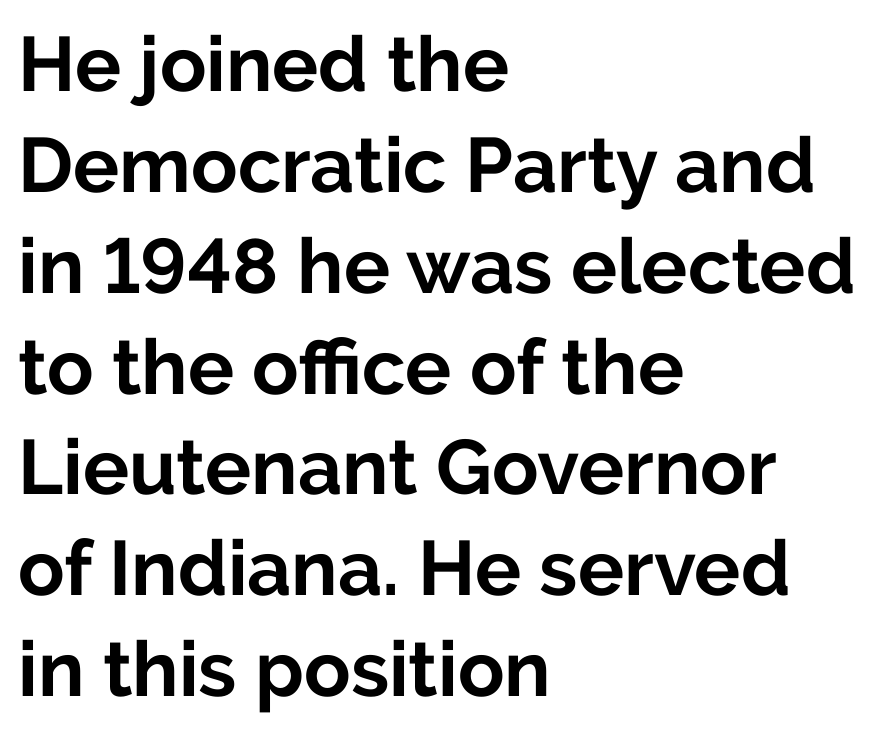
The image shows 77 px bold sans-serif type, upright; set left-aligned, normal line spacing (1.31x), normal letter spacing, not underlined; low stroke contrast and a medium x-height.
